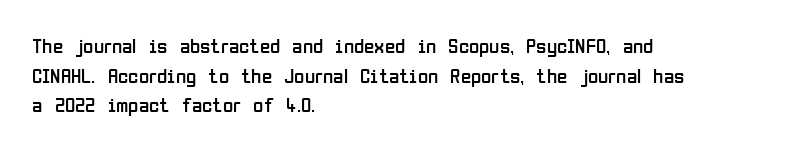
{"italic": "no", "bold": "no", "underline": "no", "align": "left", "line_spacing": "normal", "line_spacing_ratio": 1.41, "letter_spacing": "normal", "letter_spacing_em": 0.0, "glyph_px": 21}
